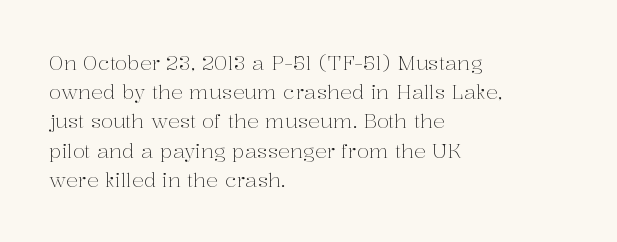
A normal amount of white space separates one row of letters from the next. The foot of each line stays bare and open. The ragged edge is on the right, which tells us the setting is flush left. This sample uses an upright cut, with every glyph sitting square on the baseline. No chunkiness to these letters — they're not bold. Does extra space separate the letters? No, they use regular spacing.
